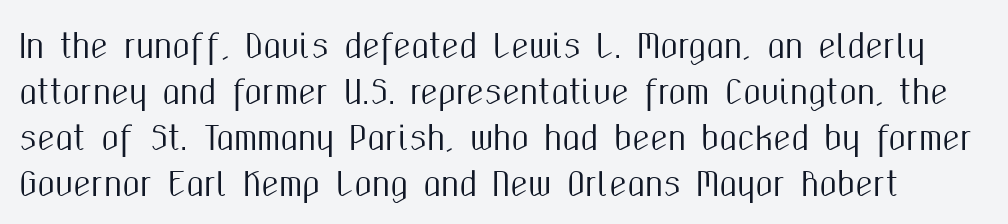
Q: Is the text italic (slanted)? A: No, it is upright.
Q: Is the typeface a serif or a sans-serif typeface? A: Sans-serif.
Q: Is the text underlined? A: No.
Q: Is the spacing between letters normal or unusually wide? A: Normal.
Q: Is the spacing between lines tight, normal or loose? A: Normal.
Q: Width (condensed, normal, or wide)? A: Condensed.
Q: Stroke contrast? A: Medium.
Q: x-height? A: Medium.
Q: Monospaced? A: No.
